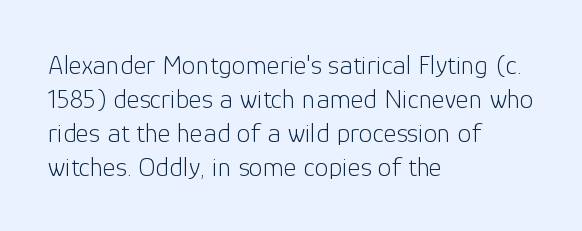
The image shows 28 px light sans-serif type, upright; set left-aligned, line spacing 1.21x, normal letter spacing, not underlined; low stroke contrast and a medium x-height.
